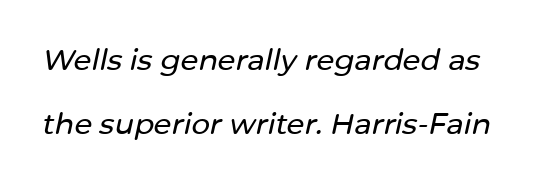
{"italic": "yes", "lean": "right", "slant_degrees": 12, "width": "normal", "stroke_contrast": "low", "x_height": "medium", "monospaced": "no", "underline": "no", "line_spacing": "loose", "line_spacing_ratio": 2.21, "letter_spacing": "normal", "letter_spacing_em": 0.0, "glyph_px": 29}
